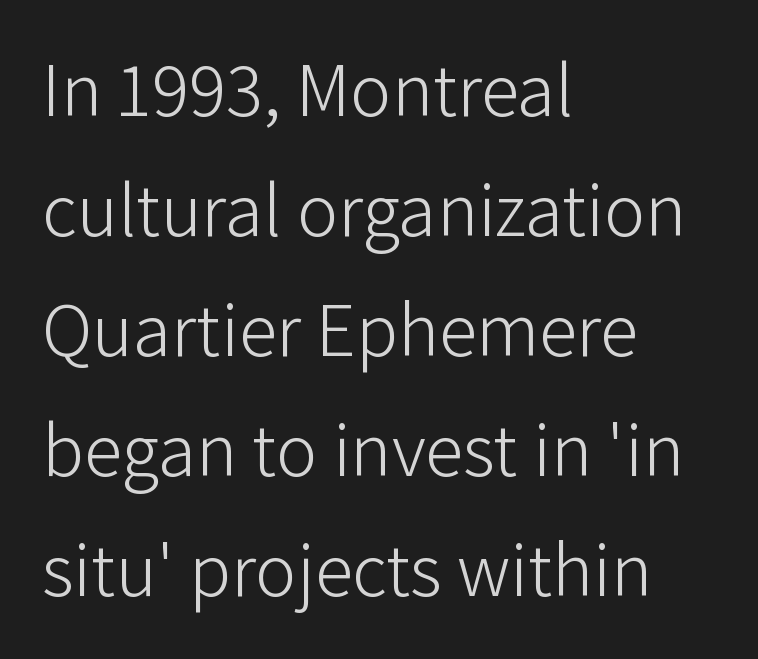
The image shows 77 px light sans-serif type, upright; set left-aligned, normal line spacing (1.56x), normal letter spacing, not underlined; low stroke contrast and a medium x-height.
